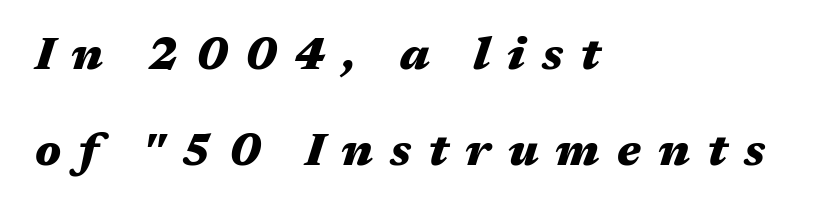
The image shows 46 px heavy, wide type, italic (leaning right); set left-aligned, loose line spacing (2.09x), unusually wide letter spacing (+0.37 em), not underlined; medium stroke contrast and a medium x-height.
